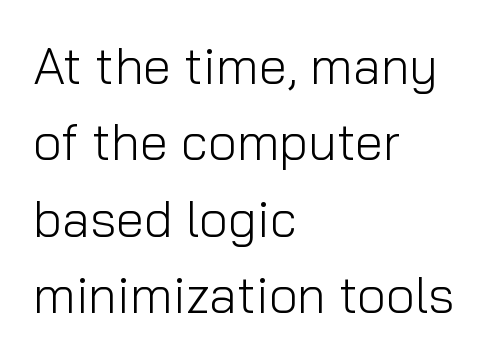
The image shows 51 px light sans-serif type, upright; set left-aligned, normal line spacing (1.5x), normal letter spacing, not underlined; low stroke contrast and a medium x-height.
